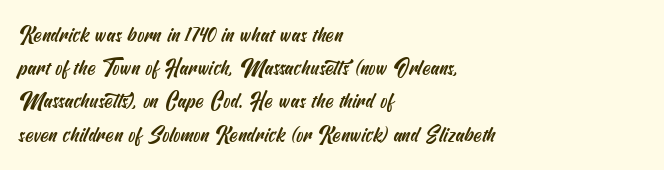
The image shows 21 px text type; set left-aligned, normal line spacing (1.58x), normal letter spacing, not underlined.
